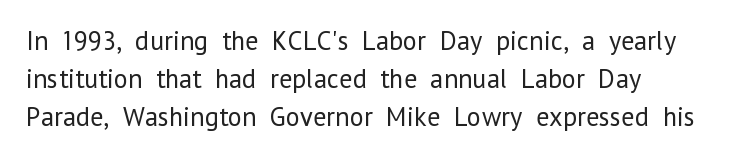
{"italic": "no", "bold": "no", "underline": "no", "align": "left", "line_spacing": "normal", "line_spacing_ratio": 1.4, "letter_spacing": "normal", "letter_spacing_em": 0.0, "glyph_px": 27}
